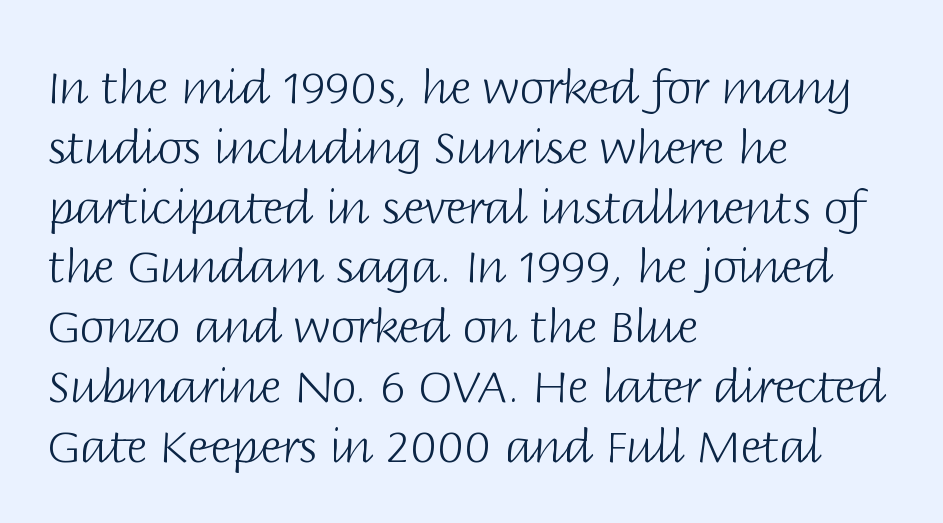
{"serif": "no", "italic": "no", "bold": "no", "weight": "light", "width": "normal", "stroke_contrast": "low", "x_height": "large", "monospaced": "no", "underline": "no", "align": "left", "line_spacing": "normal", "line_spacing_ratio": 1.3, "letter_spacing": "normal", "letter_spacing_em": 0.0, "glyph_px": 46}
